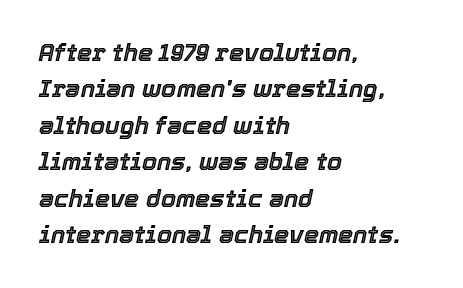
Q: Is the text italic (slanted)? A: Yes, it leans right by about 12 degrees.
Q: Is the text underlined? A: No.
Q: How is the paragraph aligned? A: Left-aligned.
Q: Is the spacing between letters normal or unusually wide? A: Normal.
Q: Is the spacing between lines tight, normal or loose? A: Normal.
